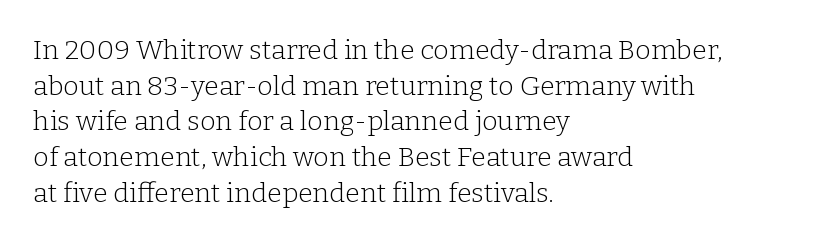
{"italic": "no", "bold": "no", "underline": "no", "align": "left", "line_spacing": "normal", "line_spacing_ratio": 1.32, "letter_spacing": "normal", "letter_spacing_em": 0.0, "glyph_px": 27}
